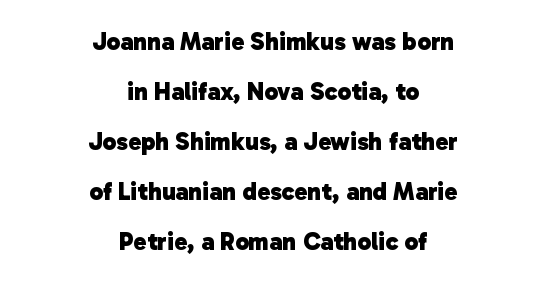
{"bold": "yes", "underline": "no", "align": "center", "line_spacing": "loose", "line_spacing_ratio": 2.0, "letter_spacing": "normal", "letter_spacing_em": 0.0, "glyph_px": 25}
